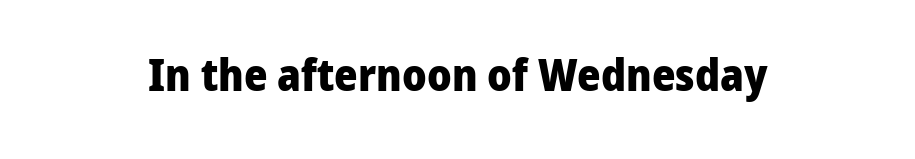
Q: Is the text bold? A: Yes.
Q: Is the text italic (slanted)? A: No, it is upright.
Q: Is the typeface a serif or a sans-serif typeface? A: Sans-serif.
Q: Is the text underlined? A: No.
Q: Is the spacing between letters normal or unusually wide? A: Normal.
Q: Width (condensed, normal, or wide)? A: Normal.
Q: Stroke contrast? A: Low.
Q: x-height? A: Medium.
Q: Monospaced? A: No.
